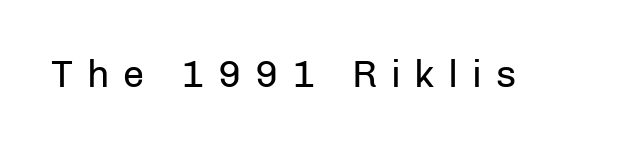
{"serif": "no", "italic": "no", "bold": "no", "weight": "regular", "width": "normal", "stroke_contrast": "low", "x_height": "medium", "monospaced": "no", "underline": "no", "letter_spacing": "wide", "letter_spacing_em": 0.36, "glyph_px": 38}
